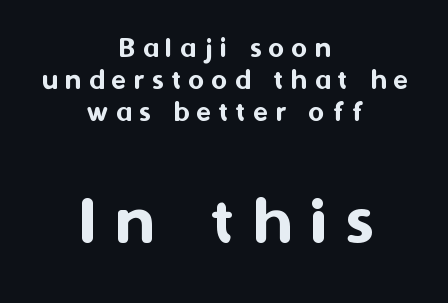
Q: Is the text italic (slanted)? A: No, it is upright.
Q: Is the typeface a serif or a sans-serif typeface? A: Sans-serif.
Q: Is the text underlined? A: No.
Q: How is the paragraph aligned? A: Centered.
Q: Is the spacing between letters normal or unusually wide? A: Unusually wide.
Q: Is the spacing between lines tight, normal or loose? A: Tight.
Q: Which block of text is set in a larger size, the first (top) or the second (bottom)? A: The second (bottom) one.
Q: Width (condensed, normal, or wide)? A: Normal.
Q: Stroke contrast? A: Medium.
Q: x-height? A: Medium.
Q: Monospaced? A: No.
